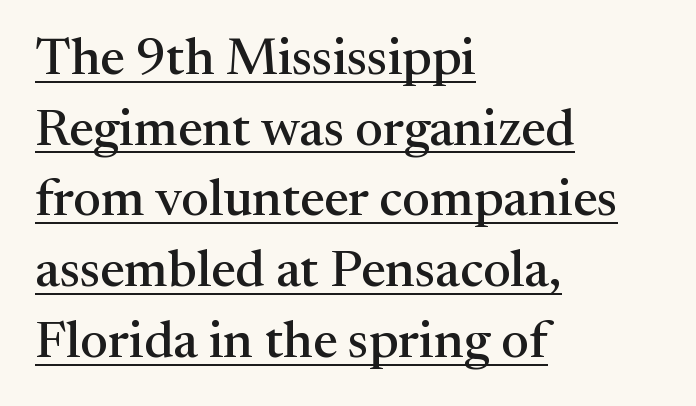
Q: Is the text italic (slanted)? A: No, it is upright.
Q: Is the typeface a serif or a sans-serif typeface? A: Serif.
Q: Is the text underlined? A: Yes.
Q: How is the paragraph aligned? A: Left-aligned.
Q: Is the spacing between letters normal or unusually wide? A: Normal.
Q: Is the spacing between lines tight, normal or loose? A: Normal.
Q: Width (condensed, normal, or wide)? A: Normal.
Q: Stroke contrast? A: Medium.
Q: x-height? A: Medium.
Q: Monospaced? A: No.
